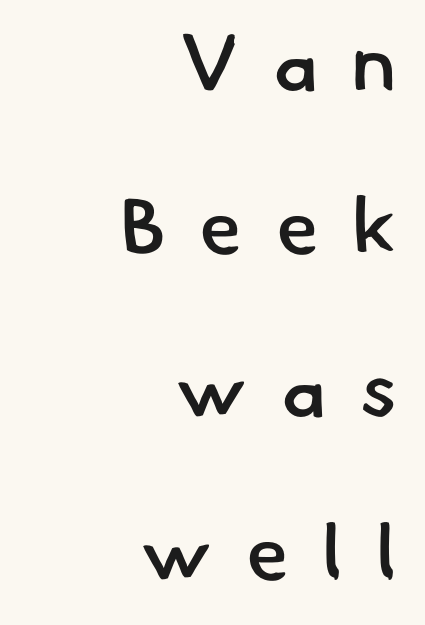
The image shows 78 px semibold sans-serif type; set right-aligned, loose line spacing (2.09x), unusually wide letter spacing (+0.42 em), not underlined; low stroke contrast and a small x-height.
